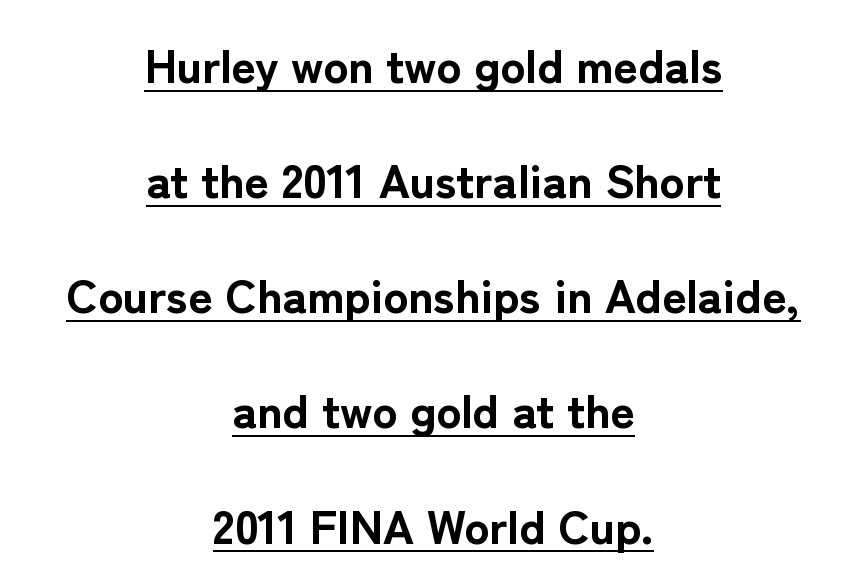
If you drew a line through each stem, it would be perfectly vertical. The rendering uses the underline text-decoration. The passage shown is typed in a proportional face where columns would drift. A full-strength bold gives these letters their thick strokes. The whitespace from short lines is split evenly between both sides.
